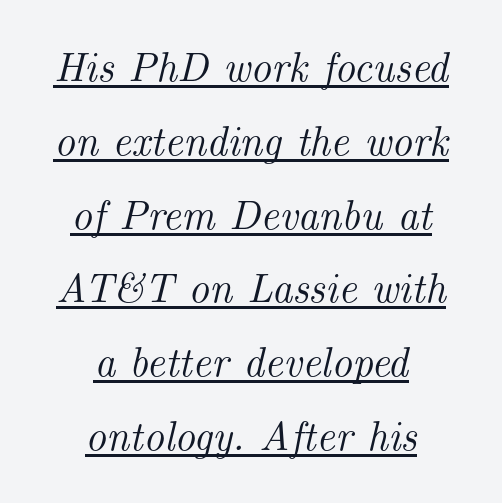
{"serif": "yes", "italic": "yes", "lean": "right", "slant_degrees": 14, "width": "normal", "stroke_contrast": "medium", "x_height": "small", "monospaced": "no", "underline": "yes", "align": "center", "line_spacing_ratio": 1.8, "letter_spacing": "normal", "letter_spacing_em": 0.0, "glyph_px": 41}
